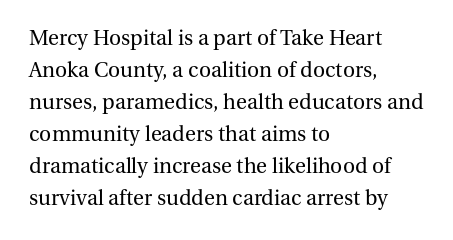
{"italic": "no", "bold": "no", "underline": "no", "align": "left", "line_spacing": "normal", "line_spacing_ratio": 1.52, "letter_spacing": "normal", "letter_spacing_em": 0.0, "glyph_px": 21}
